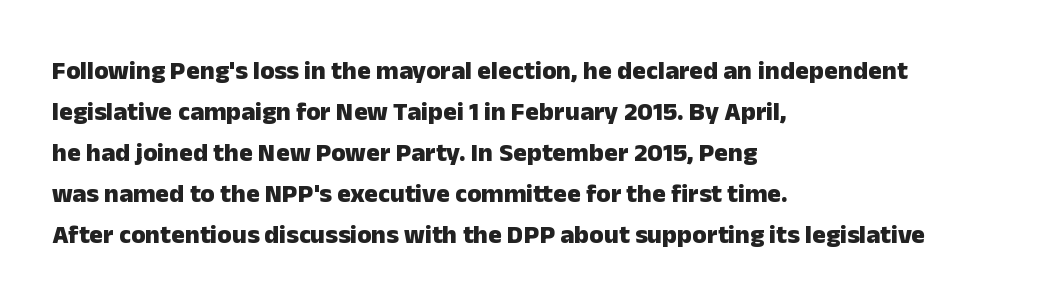
Standard letterfit; no display-style spreading of the glyphs. Compared with typical paragraphs, the rows here are spaced about the same. A bare baseline throughout the passage. Every stem runs plumb, perpendicular to the baseline. The typesetter chose a ragged-right arrangement here. The font is running at its bold setting.
